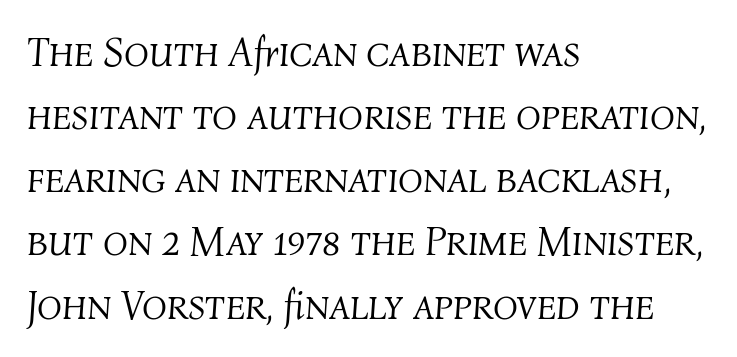
The image shows 41 px light type, italic (leaning right); set left-aligned, normal line spacing (1.54x), normal letter spacing, not underlined; medium stroke contrast and a medium x-height.
